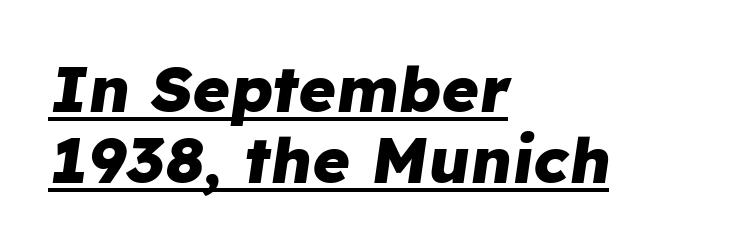
Is there much room between lines? No — they nearly touch. Emphasis-style slanted type is in use. Line beginnings align vertically; line endings do not. Its strokes are broad and dark, the hallmark of bold type. The type is set solid horizontally, with unmodified tracking. Character widths vary here, with narrow letters taking less room than wide ones.
